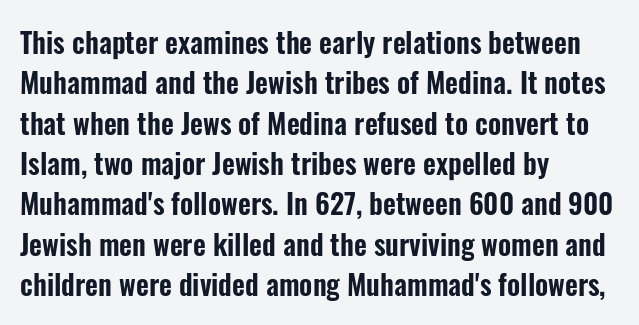
{"serif": "no", "italic": "no", "width": "condensed", "stroke_contrast": "low", "x_height": "medium", "monospaced": "no", "underline": "no", "align": "left", "line_spacing": "normal", "line_spacing_ratio": 1.44, "letter_spacing": "normal", "letter_spacing_em": 0.0, "glyph_px": 28}
